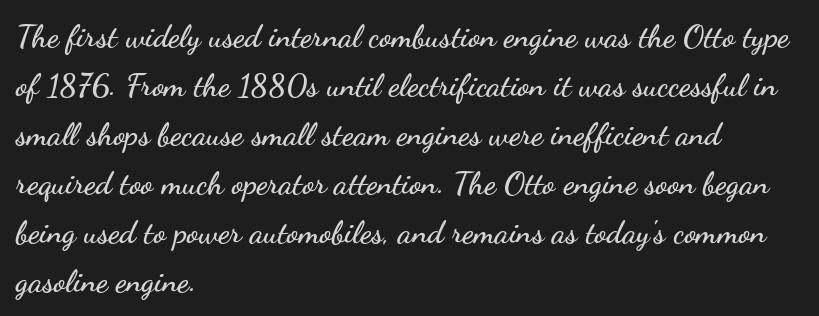
{"serif": "no", "width": "wide", "stroke_contrast": "low", "x_height": "small", "monospaced": "no", "underline": "no", "align": "left", "line_spacing": "normal", "line_spacing_ratio": 1.53, "letter_spacing": "normal", "letter_spacing_em": 0.0, "glyph_px": 32}
